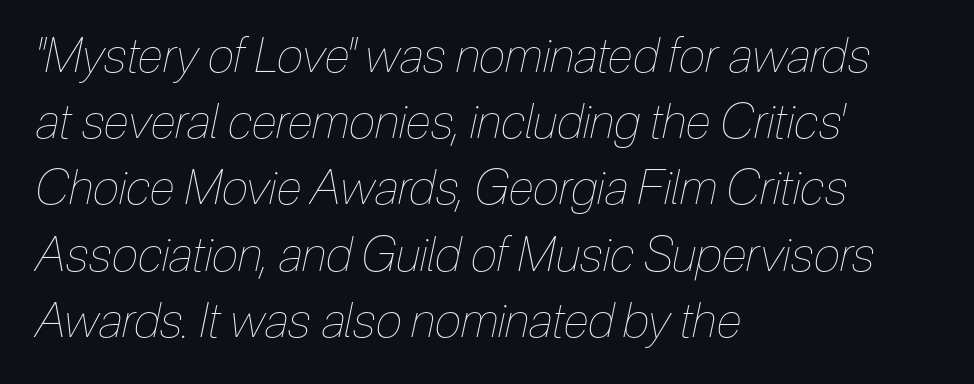
The image shows 48 px thin, condensed type, italic (leaning right); set left-aligned, normal line spacing (1.38x), normal letter spacing, not underlined; low stroke contrast and a medium x-height.
